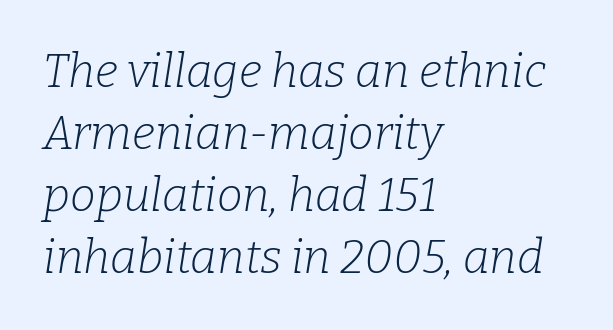
The image shows 46 px light serif type, italic (leaning right); set left-aligned, normal line spacing (1.35x), normal letter spacing, not underlined; low stroke contrast and a medium x-height.
